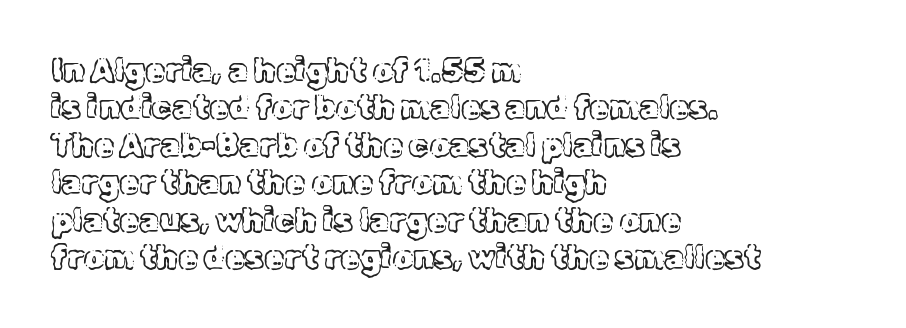
The image shows 32 px text type, upright; set left-aligned, line spacing 1.17x, normal letter spacing, not underlined; a medium x-height.
